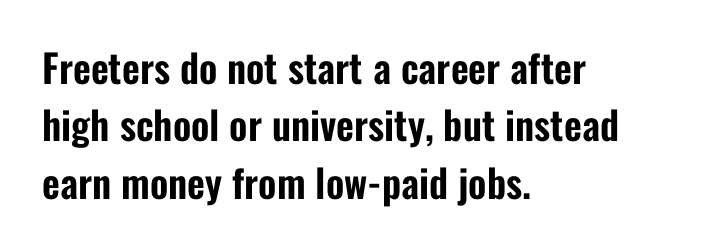
{"serif": "no", "italic": "no", "width": "condensed", "stroke_contrast": "low", "x_height": "medium", "monospaced": "no", "underline": "no", "align": "left", "line_spacing": "normal", "line_spacing_ratio": 1.47, "letter_spacing": "normal", "letter_spacing_em": 0.0, "glyph_px": 39}
